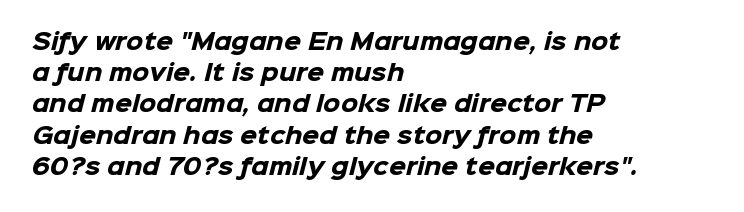
Typesetter's note: full bold, strokes at maximum text heaviness. Vertical spacing — default. The setting favours the left margin, as ordinary paragraphs usually do. Lines of text with bare space underneath. Inter-character spacing is left at the font's built-in metrics.
